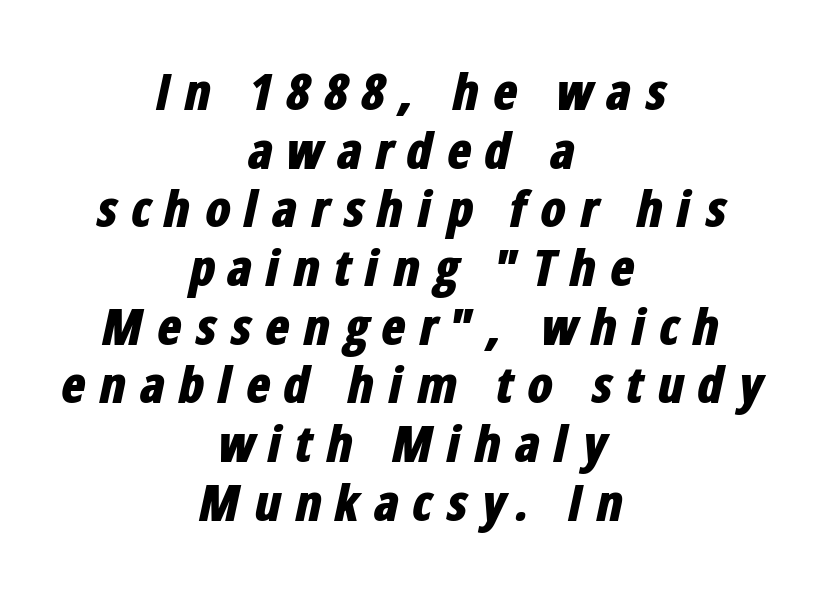
Q: Is the text bold? A: Yes.
Q: Is the text italic (slanted)? A: Yes, it leans right by about 12 degrees.
Q: Is the text underlined? A: No.
Q: How is the paragraph aligned? A: Centered.
Q: Is the spacing between letters normal or unusually wide? A: Unusually wide.
Q: Is the spacing between lines tight, normal or loose? A: Tight.
Q: Width (condensed, normal, or wide)? A: Condensed.
Q: Stroke contrast? A: Low.
Q: x-height? A: Medium.
Q: Monospaced? A: No.
